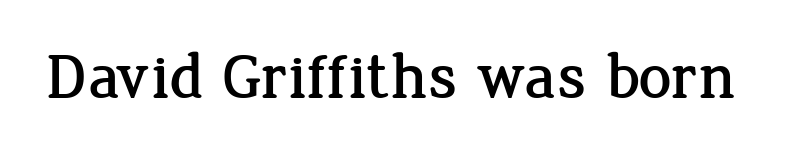
{"serif": "yes", "italic": "no", "width": "normal", "stroke_contrast": "low", "x_height": "medium", "monospaced": "no", "underline": "no", "letter_spacing": "normal", "letter_spacing_em": 0.0, "glyph_px": 65}
